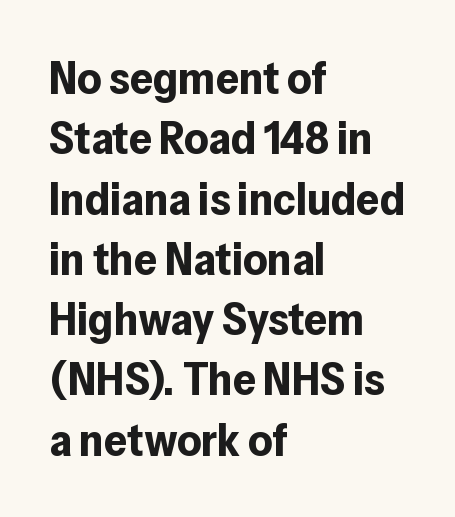
Q: Is the text bold? A: Yes.
Q: Is the text italic (slanted)? A: No, it is upright.
Q: Is the typeface a serif or a sans-serif typeface? A: Sans-serif.
Q: Is the text underlined? A: No.
Q: How is the paragraph aligned? A: Left-aligned.
Q: Is the spacing between letters normal or unusually wide? A: Normal.
Q: Is the spacing between lines tight, normal or loose? A: Normal.
Q: Width (condensed, normal, or wide)? A: Normal.
Q: Stroke contrast? A: Low.
Q: x-height? A: Medium.
Q: Monospaced? A: No.
